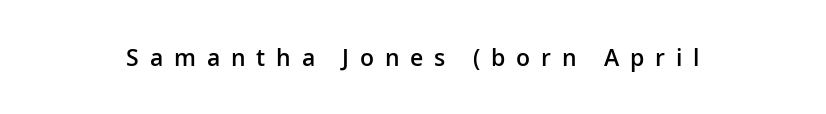
The image shows 23 px text type, upright; set unusually wide letter spacing (+0.47 em), not underlined.
